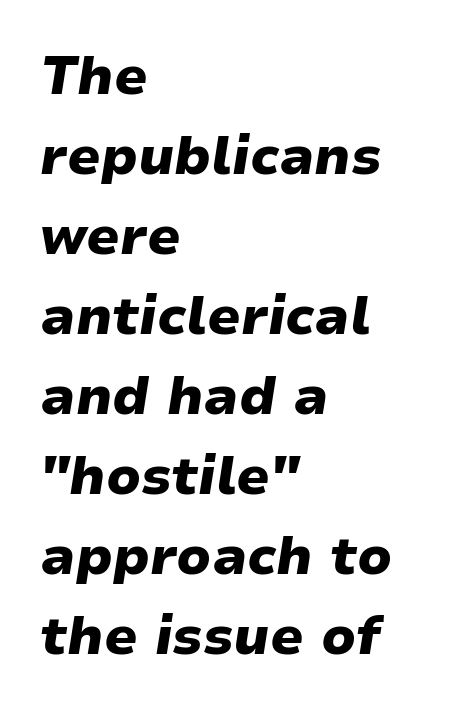
{"italic": "yes", "lean": "right", "slant_degrees": 9, "bold": "yes", "weight": "heavy", "width": "wide", "stroke_contrast": "low", "x_height": "medium", "monospaced": "no", "underline": "no", "align": "left", "line_spacing": "normal", "line_spacing_ratio": 1.51, "letter_spacing": "normal", "letter_spacing_em": 0.0, "glyph_px": 53}
